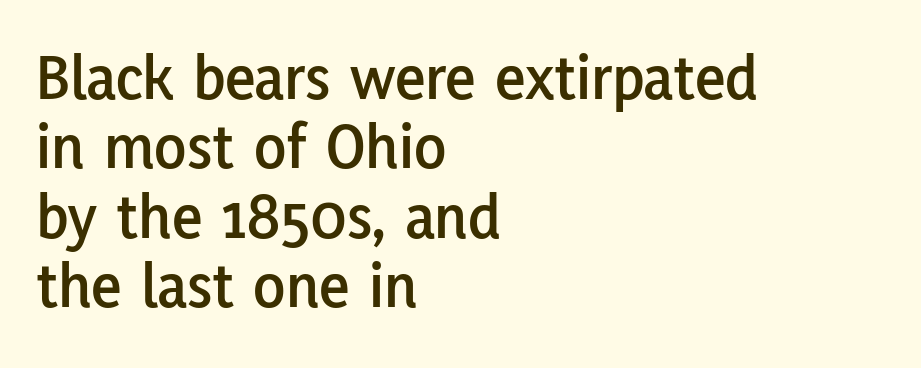
{"serif": "no", "italic": "no", "width": "normal", "stroke_contrast": "low", "x_height": "medium", "monospaced": "no", "underline": "no", "align": "left", "line_spacing": "tight", "line_spacing_ratio": 1.05, "letter_spacing": "normal", "letter_spacing_em": 0.0, "glyph_px": 66}
